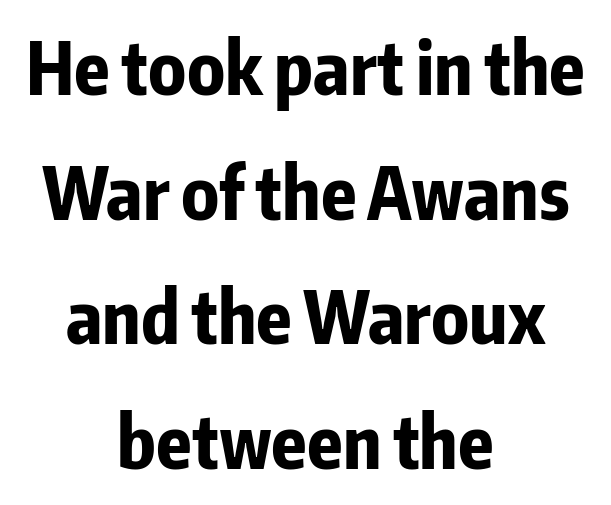
{"serif": "no", "italic": "no", "bold": "yes", "weight": "bold", "width": "condensed", "stroke_contrast": "low", "x_height": "medium", "monospaced": "no", "underline": "no", "align": "center", "line_spacing_ratio": 1.73, "letter_spacing": "normal", "letter_spacing_em": 0.0, "glyph_px": 72}
